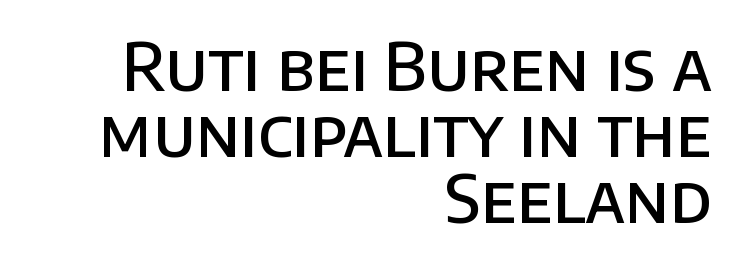
This sample has the flowing, uneven cadence of proportional lettering. Just letters on the line, the space beneath them empty. The typesetter chose a ragged-left arrangement here. This is the in-between weight designers call semibold or demi. This rendering employs a face without finishing strokes, i.e., a sans-serif. Compared with typical paragraphs, the rows here are closer together.
